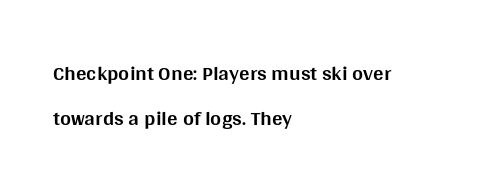
The image shows 21 px bold type, upright; set left-aligned, loose line spacing (2.13x), normal letter spacing, not underlined.
